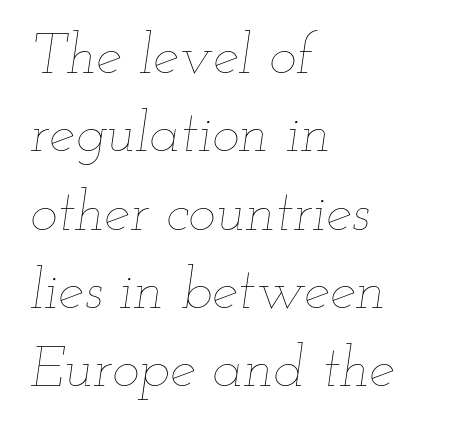
Q: Is the text bold? A: No.
Q: Is the text italic (slanted)? A: Yes, it leans right by about 12 degrees.
Q: Is the text underlined? A: No.
Q: How is the paragraph aligned? A: Left-aligned.
Q: Is the spacing between letters normal or unusually wide? A: Normal.
Q: Is the spacing between lines tight, normal or loose? A: Normal.
Q: Width (condensed, normal, or wide)? A: Wide.
Q: Stroke contrast? A: Low.
Q: x-height? A: Small.
Q: Monospaced? A: No.
